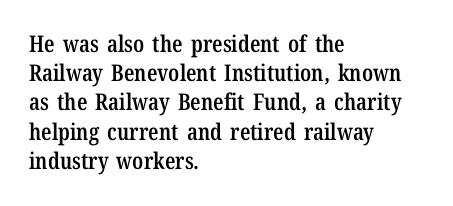
The image shows 23 px text type, upright; set left-aligned, normal line spacing (1.27x), normal letter spacing, not underlined.
